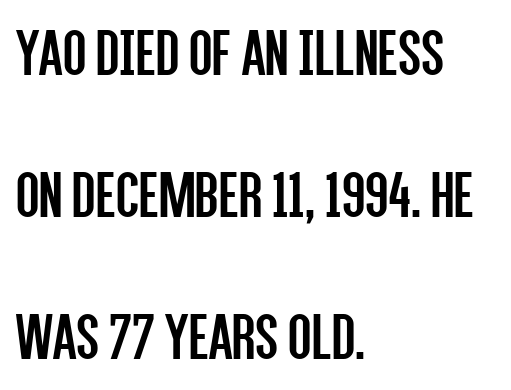
Each new line begins a long way beneath the previous one. To sum up the face: it is a sans, with no serifs. The lines are quadded left. Default kerning and tracking; the words read as compact shapes. The space directly below the letters is spotless. The rendering uses natural spacing where letterforms have individual widths.
